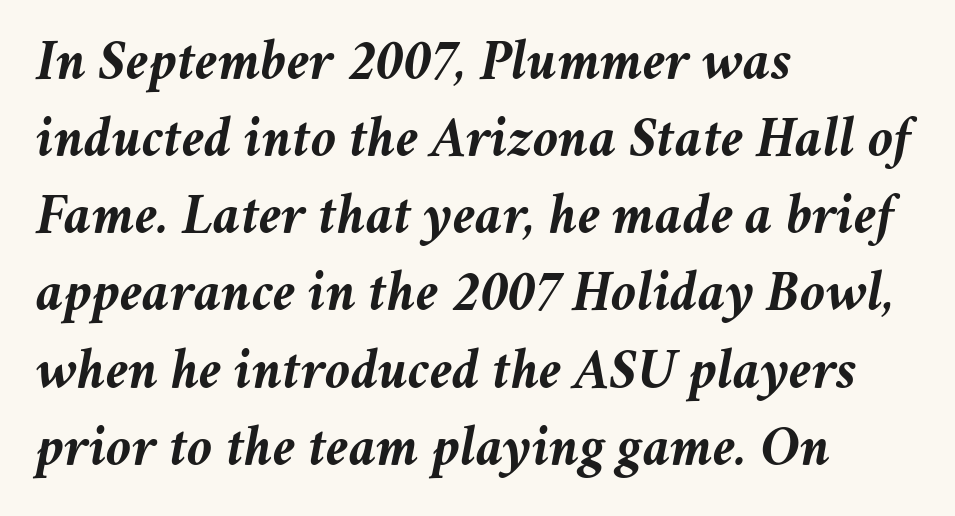
{"italic": "yes", "lean": "right", "slant_degrees": 11, "bold": "yes", "weight": "semibold", "width": "normal", "stroke_contrast": "medium", "x_height": "medium", "monospaced": "no", "underline": "no", "align": "left", "line_spacing": "normal", "line_spacing_ratio": 1.33, "letter_spacing": "normal", "letter_spacing_em": 0.0, "glyph_px": 58}
